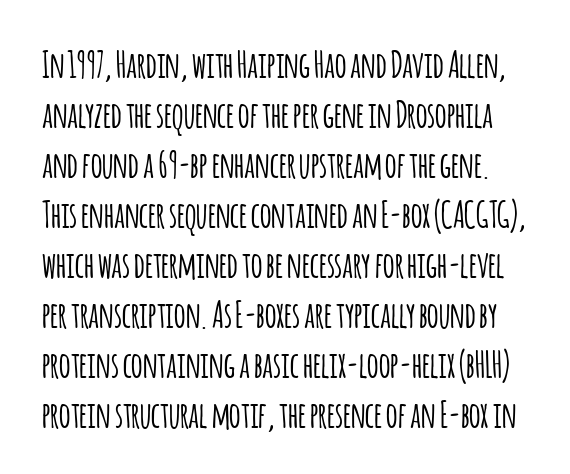
Q: Is the text italic (slanted)? A: No, it is upright.
Q: Is the typeface a serif or a sans-serif typeface? A: Sans-serif.
Q: Is the text underlined? A: No.
Q: Is the spacing between letters normal or unusually wide? A: Normal.
Q: Is the spacing between lines tight, normal or loose? A: Normal.
Q: Width (condensed, normal, or wide)? A: Condensed.
Q: Stroke contrast? A: Low.
Q: x-height? A: Large.
Q: Monospaced? A: No.
